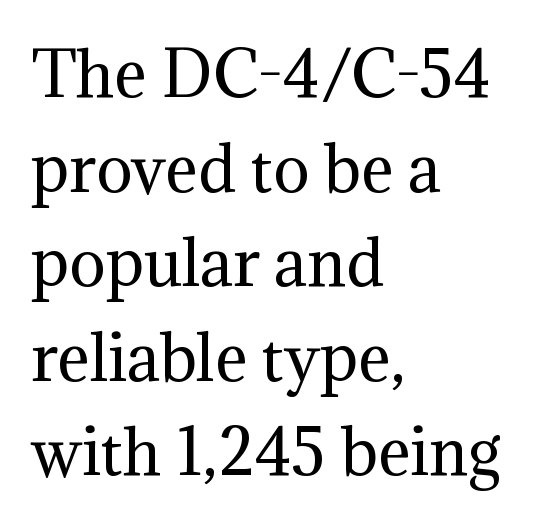
Q: Is the text bold? A: No.
Q: Is the text italic (slanted)? A: No, it is upright.
Q: Is the typeface a serif or a sans-serif typeface? A: Serif.
Q: Is the text underlined? A: No.
Q: How is the paragraph aligned? A: Left-aligned.
Q: Is the spacing between letters normal or unusually wide? A: Normal.
Q: Is the spacing between lines tight, normal or loose? A: Normal.
Q: Width (condensed, normal, or wide)? A: Normal.
Q: Stroke contrast? A: Medium.
Q: x-height? A: Medium.
Q: Monospaced? A: No.
